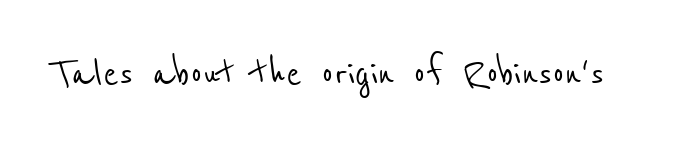
The image shows 46 px condensed sans-serif type; set normal letter spacing, not underlined; low stroke contrast and a medium x-height.
